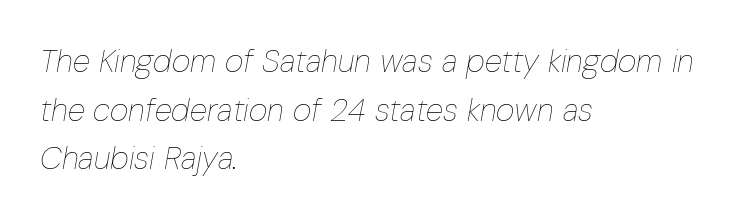
The block of text has a typical density, with ordinary space between rows. The typeface has the unassuming heft of standard copy or less. The gap between lines stays unmarked. The rendering uses natural spacing where letterforms have individual widths.
